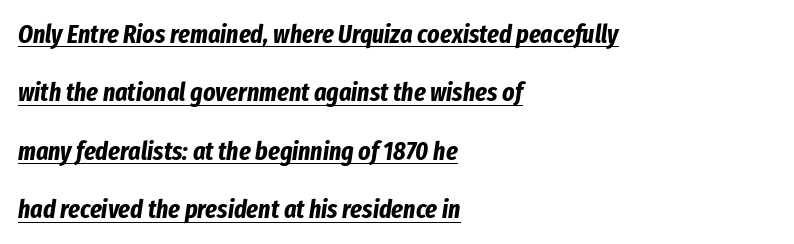
The image shows 26 px bold type, italic (leaning right); set left-aligned, loose line spacing (2.25x), normal letter spacing, underlined.
